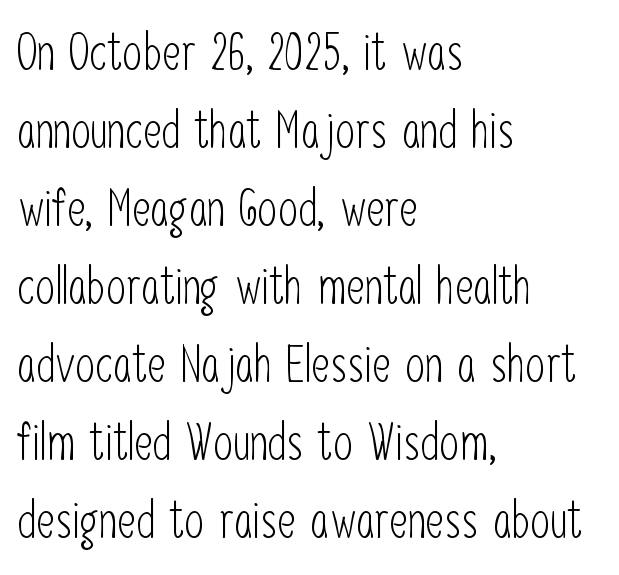
Q: Is the text bold? A: No.
Q: Is the text italic (slanted)? A: No, it is upright.
Q: Is the typeface a serif or a sans-serif typeface? A: Sans-serif.
Q: Is the text underlined? A: No.
Q: How is the paragraph aligned? A: Left-aligned.
Q: Is the spacing between letters normal or unusually wide? A: Normal.
Q: Is the spacing between lines tight, normal or loose? A: Normal.
Q: Width (condensed, normal, or wide)? A: Condensed.
Q: Stroke contrast? A: Low.
Q: x-height? A: Medium.
Q: Monospaced? A: No.
